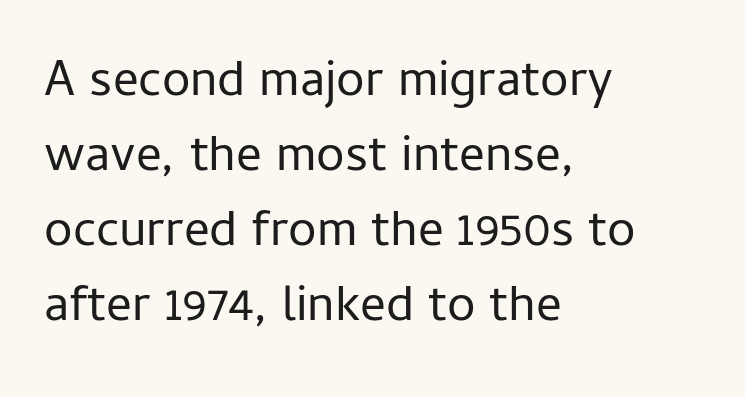
The image shows 51 px regular-weight sans-serif type, upright; set left-aligned, normal line spacing (1.47x), normal letter spacing, not underlined; low stroke contrast and a medium x-height.
